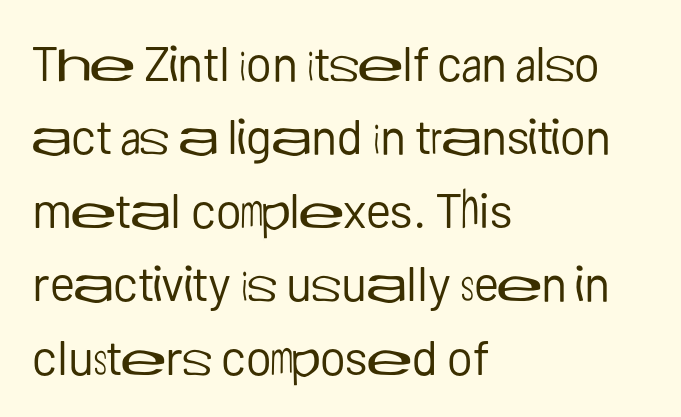
The image shows 49 px regular-weight sans-serif type, upright; set left-aligned, normal line spacing (1.5x), normal letter spacing, not underlined; low stroke contrast and a medium x-height.
